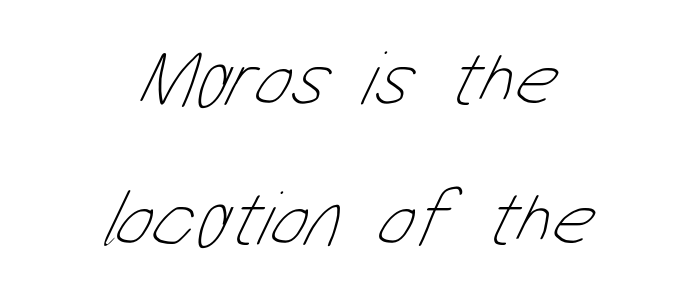
Q: Is the text bold? A: No.
Q: Is the text underlined? A: No.
Q: How is the paragraph aligned? A: Centered.
Q: Is the spacing between letters normal or unusually wide? A: Normal.
Q: Width (condensed, normal, or wide)? A: Condensed.
Q: Stroke contrast? A: Low.
Q: x-height? A: Medium.
Q: Monospaced? A: No.
